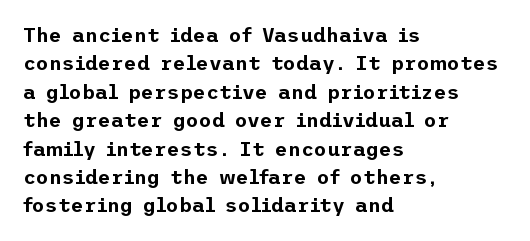
Q: Is the text italic (slanted)? A: No, it is upright.
Q: Is the text underlined? A: No.
Q: How is the paragraph aligned? A: Left-aligned.
Q: Is the spacing between letters normal or unusually wide? A: Normal.
Q: Is the spacing between lines tight, normal or loose? A: Normal.
